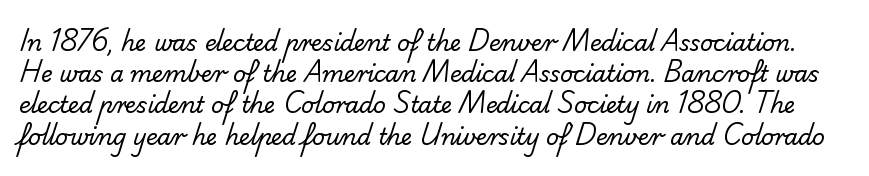
Q: Is the text bold? A: No.
Q: Is the text underlined? A: No.
Q: Is the spacing between letters normal or unusually wide? A: Normal.
Q: Is the spacing between lines tight, normal or loose? A: Normal.
